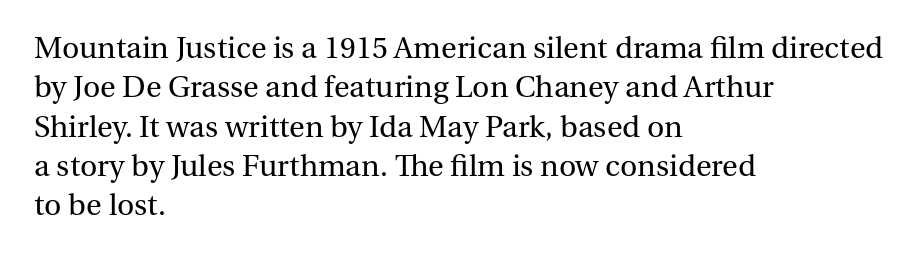
The image shows 32 px regular-weight serif type, upright; set left-aligned, line spacing 1.23x, normal letter spacing, not underlined; medium stroke contrast and a medium x-height.
